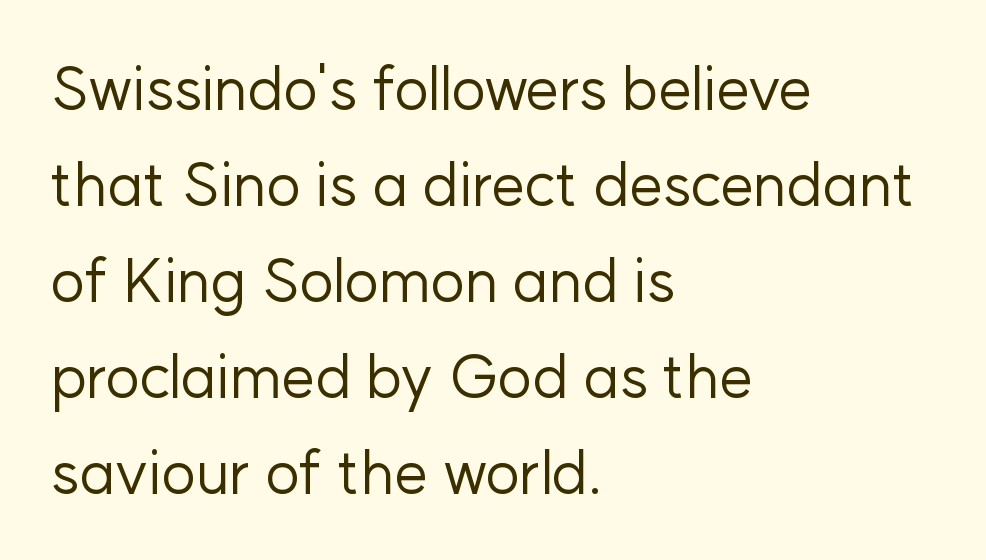
The image shows 60 px regular-weight sans-serif type, upright; set left-aligned, normal line spacing (1.6x), normal letter spacing, not underlined; low stroke contrast and a medium x-height.
